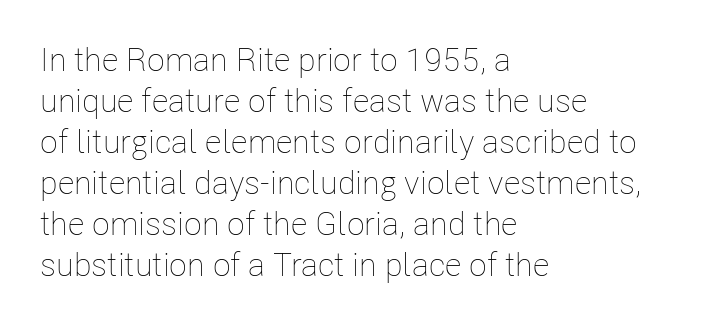
The image shows 33 px thin, condensed type, upright; set left-aligned, line spacing 1.24x, normal letter spacing, not underlined; low stroke contrast and a medium x-height.
